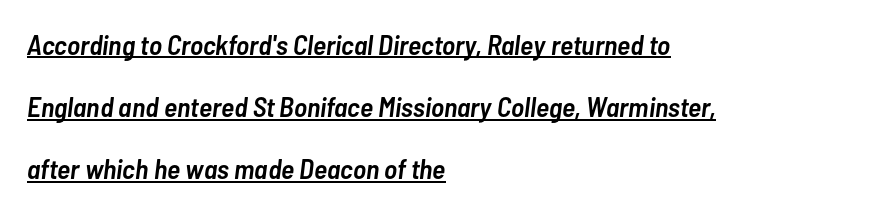
{"italic": "yes", "lean": "right", "slant_degrees": 7, "bold": "semi", "weight": "semibold", "width": "condensed", "stroke_contrast": "low", "x_height": "medium", "monospaced": "no", "underline": "yes", "align": "left", "line_spacing": "loose", "line_spacing_ratio": 2.22, "letter_spacing": "normal", "letter_spacing_em": 0.0, "glyph_px": 28}
